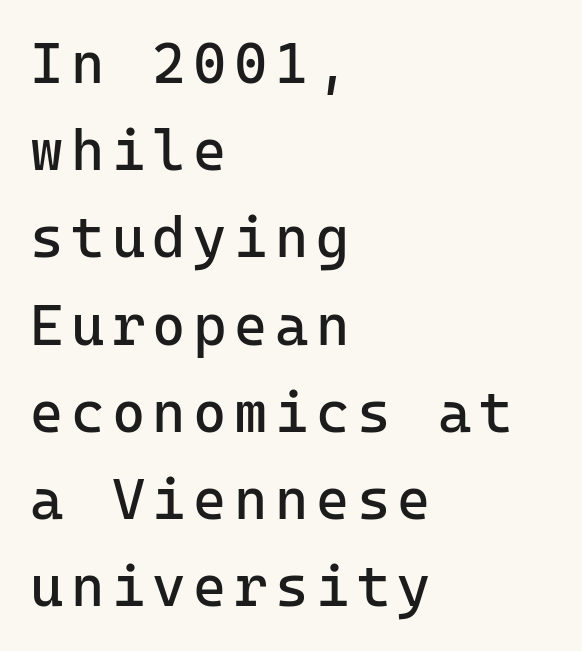
The image shows 57 px regular-weight sans-serif type, upright; set left-aligned, normal line spacing (1.53x), not underlined; low stroke contrast and a medium x-height.
